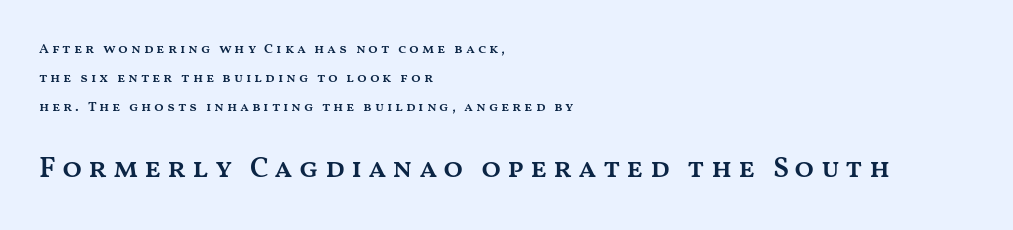
The image shows 29 px semibold, wide type, upright; set left-aligned, loose line spacing (2.07x), unusually wide letter spacing (+0.2 em), not underlined; the second (bottom) block is 2.07x larger; medium stroke contrast and a medium x-height.
